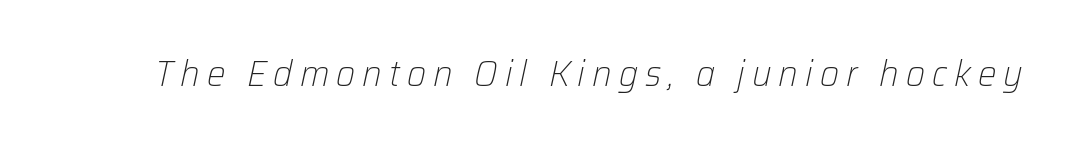
A typesetter would call this proportional, since set widths differ per character. Tall strokes in this sample are angled rather than plumb. This reads as an unemphasized weight, regular at the heaviest. The strip under each line holds only bare page.
